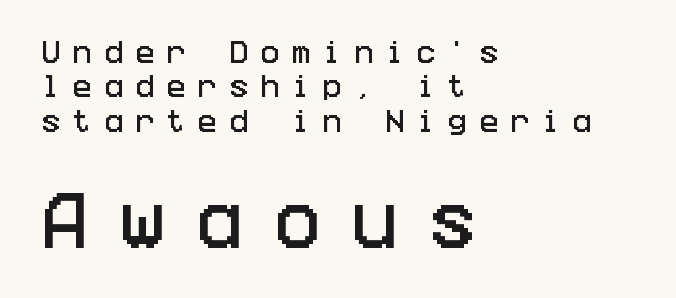
The text was rendered using a sans face with plain stroke endings. Notice how the stems are strictly vertical — no italics here. A typesetter would call this heavily tracked-out type. One glance says typical: line gaps are just what's usual. Type size steps up from the first block to the second. In CSS terms this would be text-align: left.
